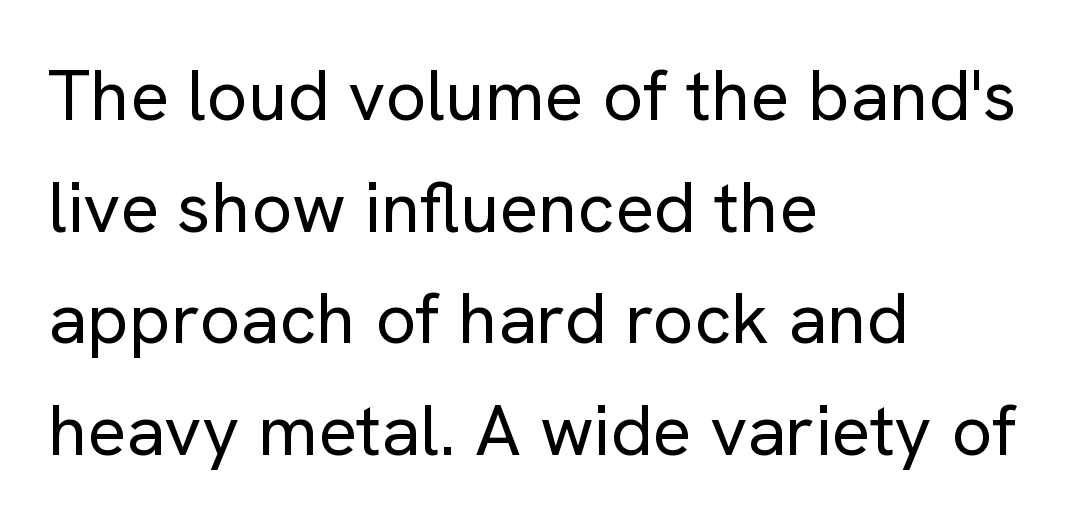
The image shows 72 px regular-weight sans-serif type, upright; set left-aligned, normal line spacing (1.55x), normal letter spacing, not underlined; low stroke contrast and a medium x-height.
